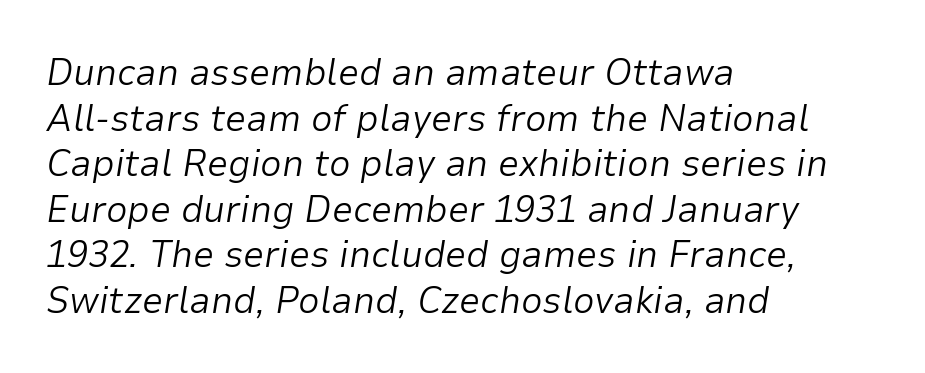
The image shows 38 px light type, italic (leaning right); set left-aligned, line spacing 1.2x, normal letter spacing, not underlined; low stroke contrast and a medium x-height.
